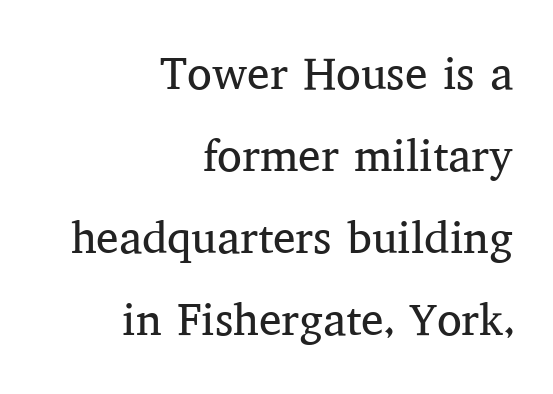
The image shows 45 px regular-weight serif type, upright; set right-aligned, line spacing 1.82x, normal letter spacing, not underlined; medium stroke contrast and a medium x-height.
